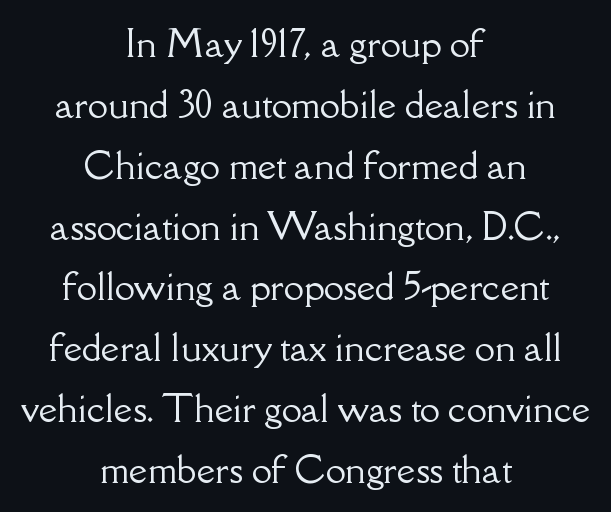
The image shows 36 px serif type, upright; set centered, normal line spacing (1.69x), normal letter spacing, not underlined; low stroke contrast and a small x-height.
